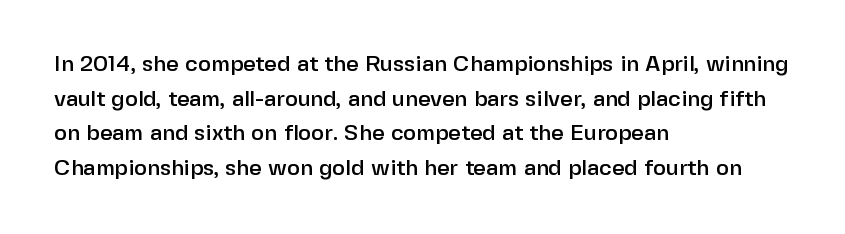
Q: Is the text italic (slanted)? A: No, it is upright.
Q: Is the text underlined? A: No.
Q: How is the paragraph aligned? A: Left-aligned.
Q: Is the spacing between letters normal or unusually wide? A: Normal.
Q: Is the spacing between lines tight, normal or loose? A: Normal.
